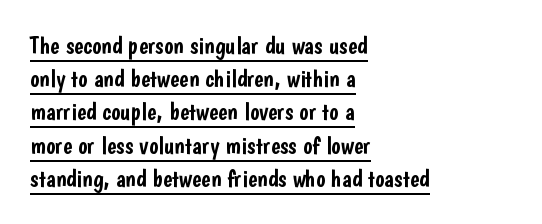
Like a heading marked for emphasis, these lines bear an underscore. Is there any slant? The stems are plumb. A normal amount of white space separates one row of letters from the next. The line texture is even and compact thanks to regular tracking. Visually the block forms a straight wall on the left and a jagged coastline on the right.
